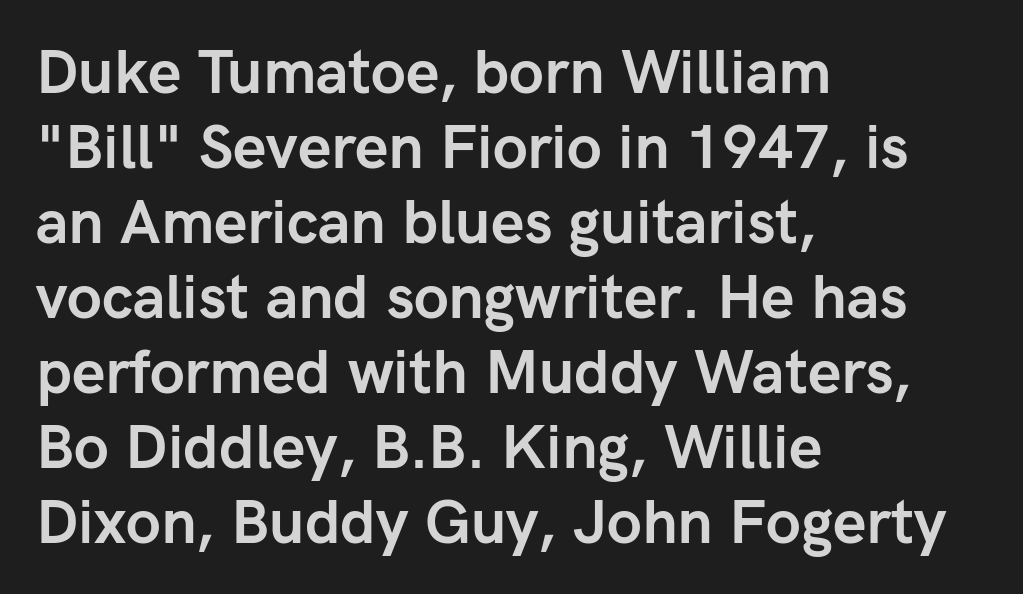
{"serif": "no", "italic": "no", "bold": "yes", "weight": "semibold", "width": "normal", "stroke_contrast": "low", "x_height": "medium", "monospaced": "no", "underline": "no", "align": "left", "line_spacing": "normal", "line_spacing_ratio": 1.25, "letter_spacing": "normal", "letter_spacing_em": 0.0, "glyph_px": 60}
